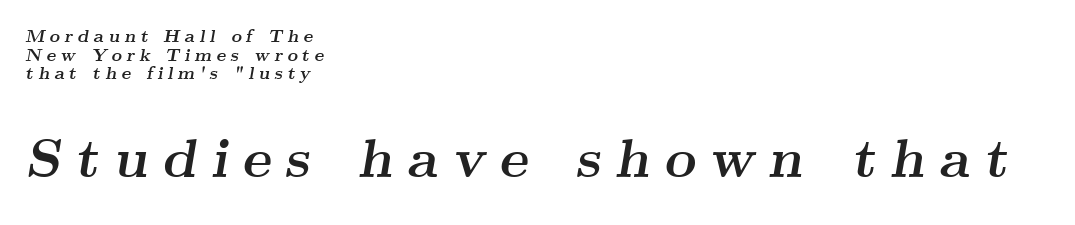
{"serif": "yes", "italic": "yes", "lean": "right", "slant_degrees": 9, "bold": "yes", "weight": "semibold", "width": "wide", "stroke_contrast": "medium", "x_height": "small", "monospaced": "no", "underline": "no", "align": "left", "line_spacing": "tight", "line_spacing_ratio": 1.03, "letter_spacing": "wide", "letter_spacing_em": 0.25, "larger_block": "second", "size_ratio": 3.06, "glyph_px": 55}
